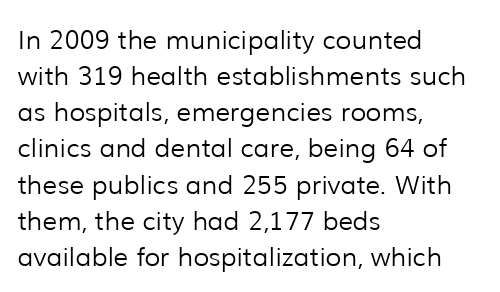
Teacher's note: observe the even left margin — that is flush-left alignment. Students, note that the glyphs here touch the page at normal intervals. Do the letters lean? They stand straight. Descenders hang freely into open space. Stem width sits at or under what a default text font uses.
